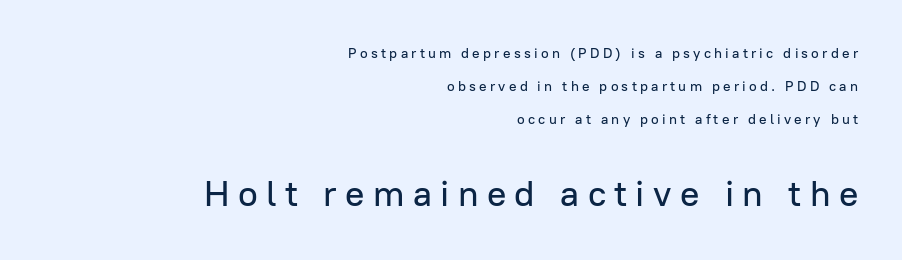
Here the designer chose a conventional face with non-uniform glyph widths. This block would shrink considerably if given ordinary leading; it's expanded now. Check under the words: just untouched page. The later block is typeset at a bigger size than the earlier block. Compared with a flush-left layout, this one pins lines to the opposite, right side.
